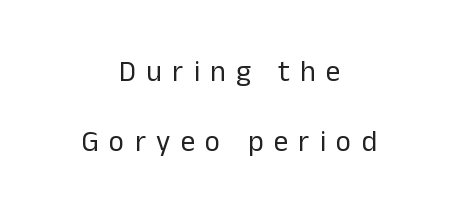
The vertical gap from one line to the next is large. You could not count columns in this text — the font is proportionally spaced. Vertical strokes here are truly vertical. A clean baseline with only descenders dipping below it. Loose tracking; the words dissolve into strings of separated letters.
